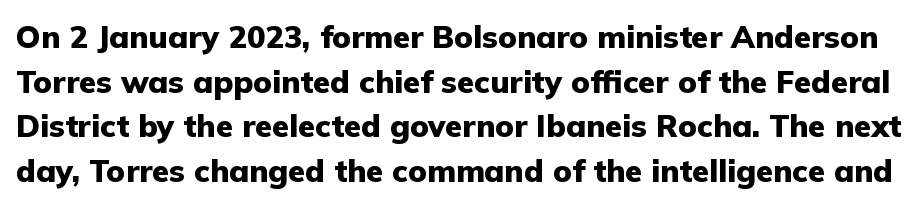
Q: Is the text bold? A: Yes.
Q: Is the text italic (slanted)? A: No, it is upright.
Q: Is the typeface a serif or a sans-serif typeface? A: Sans-serif.
Q: Is the text underlined? A: No.
Q: Is the spacing between letters normal or unusually wide? A: Normal.
Q: Is the spacing between lines tight, normal or loose? A: Normal.
Q: Width (condensed, normal, or wide)? A: Normal.
Q: Stroke contrast? A: Low.
Q: x-height? A: Medium.
Q: Monospaced? A: No.
